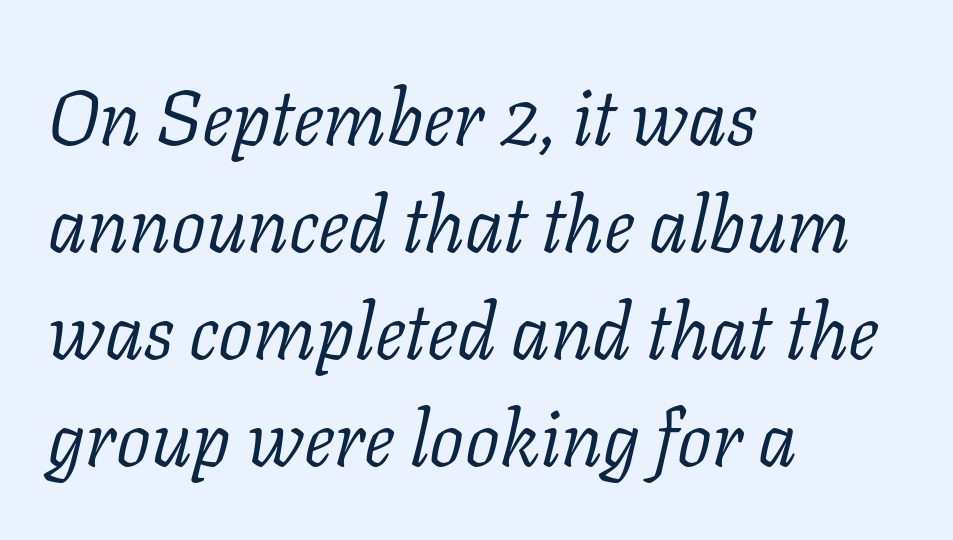
The image shows 77 px light serif type, italic (leaning right); set left-aligned, normal line spacing (1.39x), normal letter spacing, not underlined; low stroke contrast and a medium x-height.
